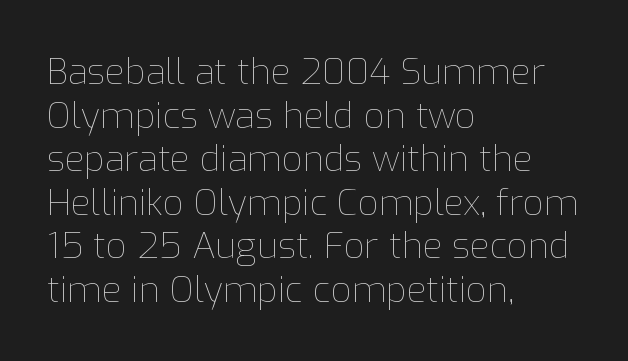
The image shows 36 px thin type, upright; set left-aligned, line spacing 1.21x, normal letter spacing, not underlined; low stroke contrast and a medium x-height.
